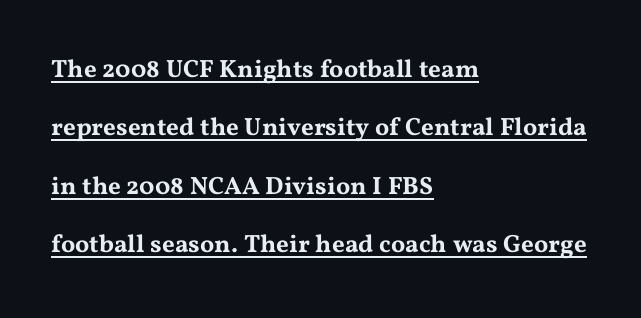
Where is the straight margin? On the left. Posture: upright roman. The type is set solid horizontally, with unmodified tracking. Each line of the rendering has a horizontal stroke beneath the glyphs. This sample trades compactness for vertical openness between lines.
